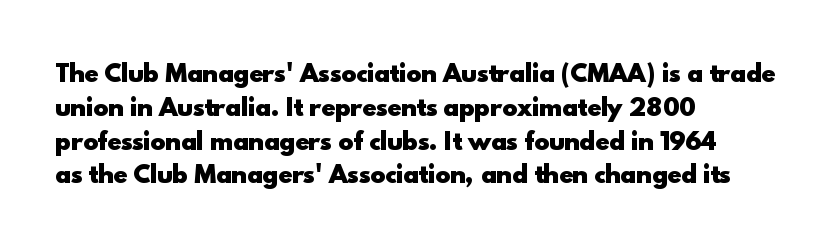
Q: Is the text bold? A: Yes.
Q: Is the text italic (slanted)? A: No, it is upright.
Q: Is the text underlined? A: No.
Q: How is the paragraph aligned? A: Left-aligned.
Q: Is the spacing between letters normal or unusually wide? A: Normal.
Q: Is the spacing between lines tight, normal or loose? A: Normal.
